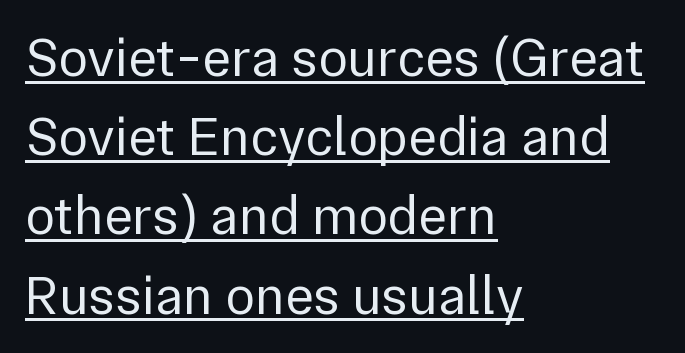
Q: Is the text bold? A: No.
Q: Is the text italic (slanted)? A: No, it is upright.
Q: Is the typeface a serif or a sans-serif typeface? A: Sans-serif.
Q: Is the text underlined? A: Yes.
Q: How is the paragraph aligned? A: Left-aligned.
Q: Is the spacing between letters normal or unusually wide? A: Normal.
Q: Is the spacing between lines tight, normal or loose? A: Normal.
Q: Width (condensed, normal, or wide)? A: Normal.
Q: x-height? A: Medium.
Q: Monospaced? A: No.
